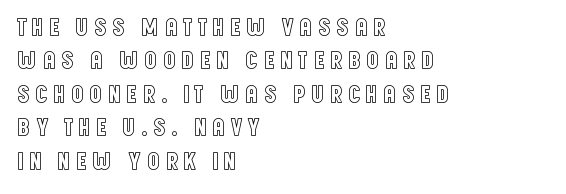
Q: Is the text italic (slanted)? A: No, it is upright.
Q: Is the text underlined? A: No.
Q: How is the paragraph aligned? A: Left-aligned.
Q: Is the spacing between letters normal or unusually wide? A: Unusually wide.
Q: Is the spacing between lines tight, normal or loose? A: Normal.
